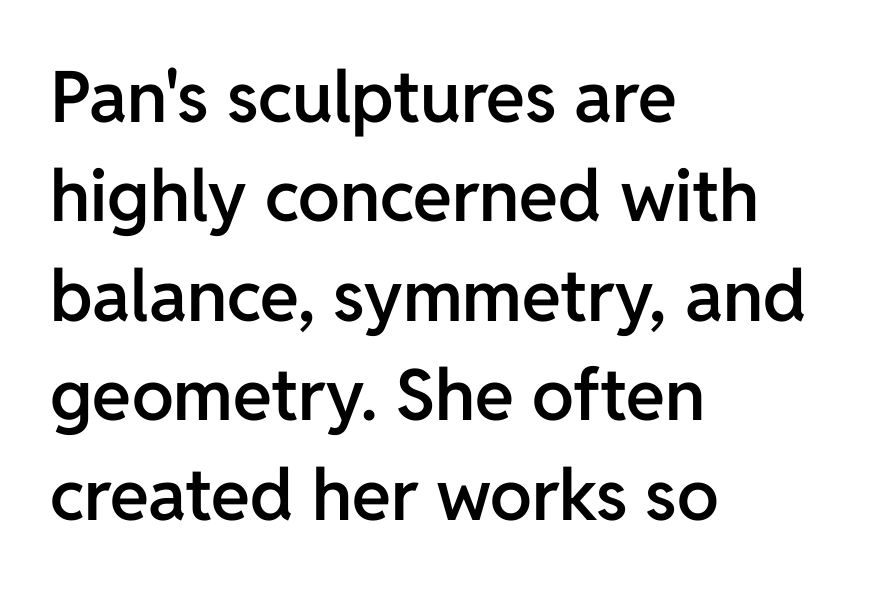
A semibold gives these letters moderate extra thickness, short of bold. Each line starts at the same left margin while the right side varies. Each letter's strokes conclude bluntly, with no projecting serifs. Any mark beneath the type? The region is blank. A typesetter would call this proportional, since set widths differ per character.
